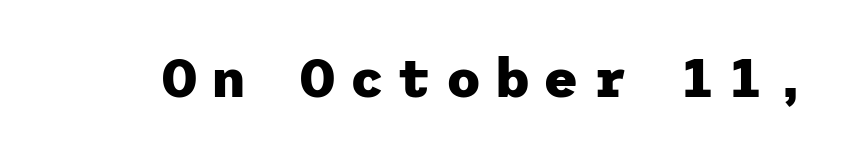
Q: Is the text bold? A: Yes.
Q: Is the text italic (slanted)? A: No, it is upright.
Q: Is the typeface a serif or a sans-serif typeface? A: Sans-serif.
Q: Is the text underlined? A: No.
Q: Is the spacing between letters normal or unusually wide? A: Unusually wide.
Q: Width (condensed, normal, or wide)? A: Normal.
Q: Stroke contrast? A: Low.
Q: x-height? A: Medium.
